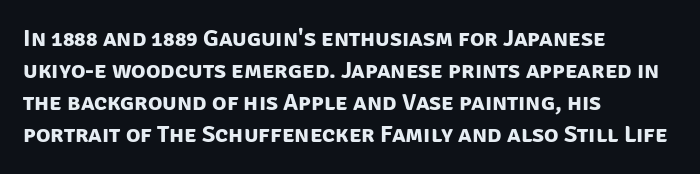
Each glyph is drawn with heavy, bold strokes. Compared with typical body copy, the letter spacing here is the same. Regarding leading, the lines here are spaced in the standard way. Where is the straight margin? On the left. Descenders hang freely into open space.
